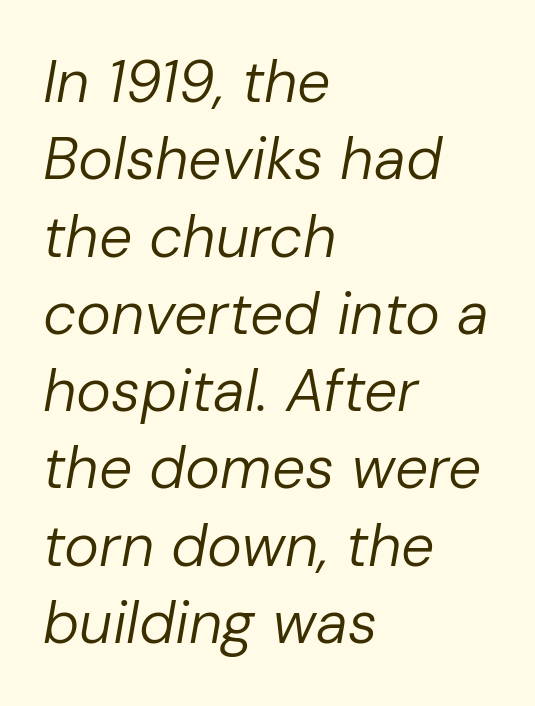
The weight tops out at a normal text grade. Would a proofreader flag this as italicized? Yes. A typesetter would call this zero additional tracking. A classic flush-left, rag-right setting is used for this passage. Check the space under the baseline: it is left empty. Is this a fixed-width face? No — the glyphs have proportional, varying widths.
